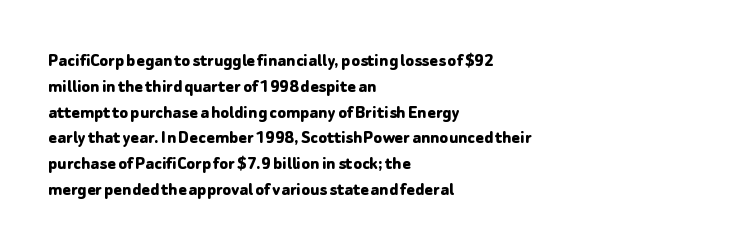
{"italic": "no", "bold": "yes", "underline": "no", "align": "left", "line_spacing": "normal", "line_spacing_ratio": 1.29, "letter_spacing": "normal", "letter_spacing_em": 0.0, "glyph_px": 20}
